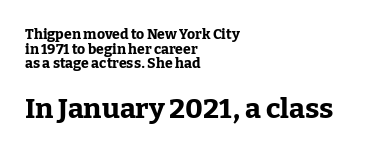
{"serif": "yes", "italic": "no", "bold": "yes", "weight": "bold", "width": "normal", "stroke_contrast": "low", "x_height": "medium", "monospaced": "no", "underline": "no", "align": "left", "line_spacing": "tight", "line_spacing_ratio": 1.05, "letter_spacing": "normal", "letter_spacing_em": 0.0, "larger_block": "second", "size_ratio": 2.0, "glyph_px": 28}
